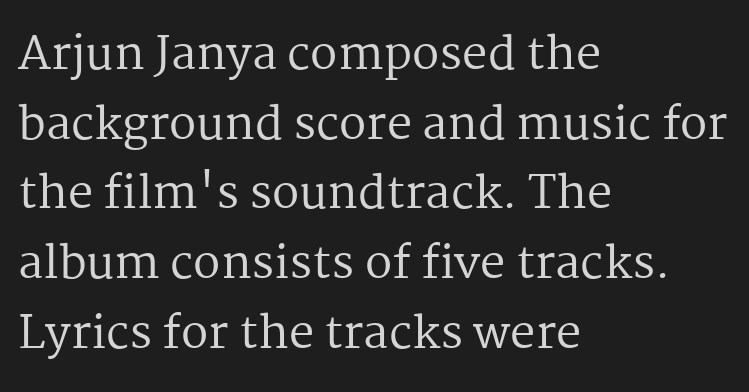
Q: Is the text bold? A: No.
Q: Is the text italic (slanted)? A: No, it is upright.
Q: Is the typeface a serif or a sans-serif typeface? A: Serif.
Q: Is the text underlined? A: No.
Q: How is the paragraph aligned? A: Left-aligned.
Q: Is the spacing between letters normal or unusually wide? A: Normal.
Q: Is the spacing between lines tight, normal or loose? A: Normal.
Q: Width (condensed, normal, or wide)? A: Normal.
Q: Stroke contrast? A: Medium.
Q: x-height? A: Medium.
Q: Monospaced? A: No.
